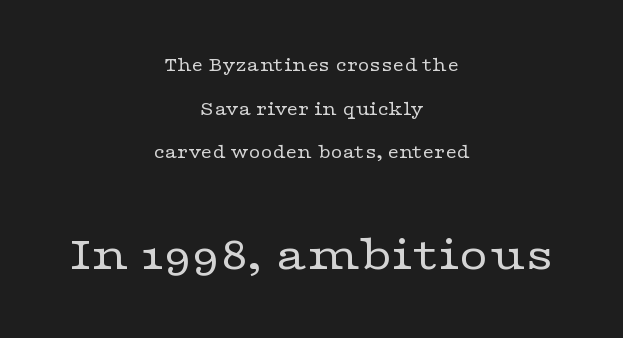
Q: Is the text bold? A: No.
Q: Is the text italic (slanted)? A: No, it is upright.
Q: Is the typeface a serif or a sans-serif typeface? A: Serif.
Q: Is the text underlined? A: No.
Q: How is the paragraph aligned? A: Centered.
Q: Is the spacing between letters normal or unusually wide? A: Normal.
Q: Is the spacing between lines tight, normal or loose? A: Loose.
Q: Which block of text is set in a larger size, the first (top) or the second (bottom)? A: The second (bottom) one.
Q: Width (condensed, normal, or wide)? A: Wide.
Q: Stroke contrast? A: Low.
Q: x-height? A: Medium.
Q: Monospaced? A: No.
